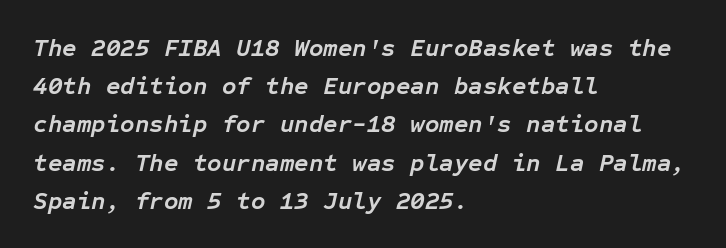
Rows of type keep a routine distance in the vertical direction. The strip under each line holds only bare page. Looking at the ascenders, they clearly lean. Caption: multi-line text, flush left, ragged right.
